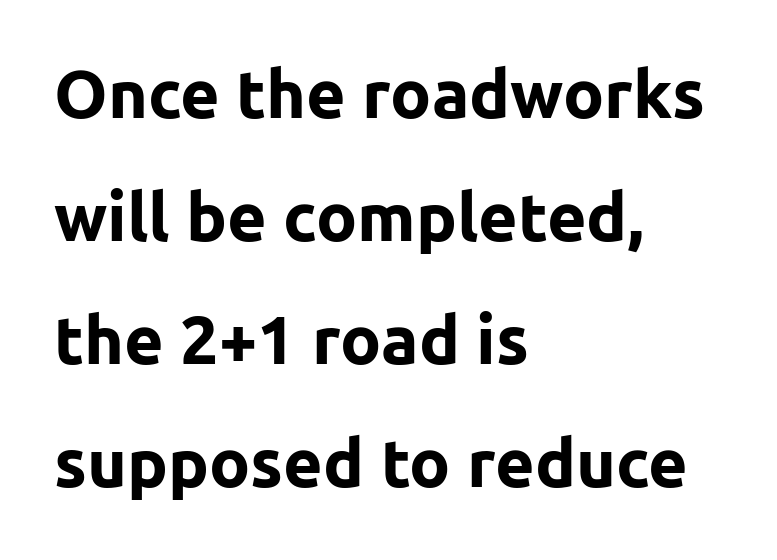
{"serif": "no", "italic": "no", "bold": "yes", "weight": "bold", "width": "normal", "stroke_contrast": "low", "x_height": "medium", "monospaced": "no", "underline": "no", "align": "left", "line_spacing_ratio": 1.81, "letter_spacing": "normal", "letter_spacing_em": 0.0, "glyph_px": 68}
